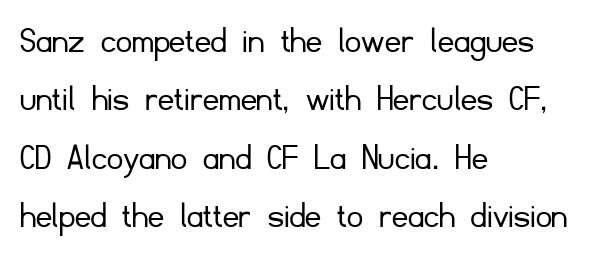
Q: Is the text bold? A: No.
Q: Is the text italic (slanted)? A: No, it is upright.
Q: Is the typeface a serif or a sans-serif typeface? A: Sans-serif.
Q: Is the text underlined? A: No.
Q: How is the paragraph aligned? A: Left-aligned.
Q: Is the spacing between letters normal or unusually wide? A: Normal.
Q: Is the spacing between lines tight, normal or loose? A: Normal.
Q: Width (condensed, normal, or wide)? A: Normal.
Q: Stroke contrast? A: Low.
Q: x-height? A: Small.
Q: Monospaced? A: No.
